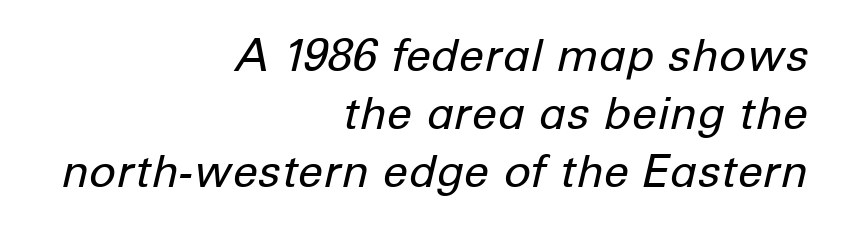
The image shows 45 px regular-weight type, italic (leaning right); set right-aligned, normal line spacing (1.29x), normal letter spacing, not underlined; low stroke contrast and a medium x-height.
